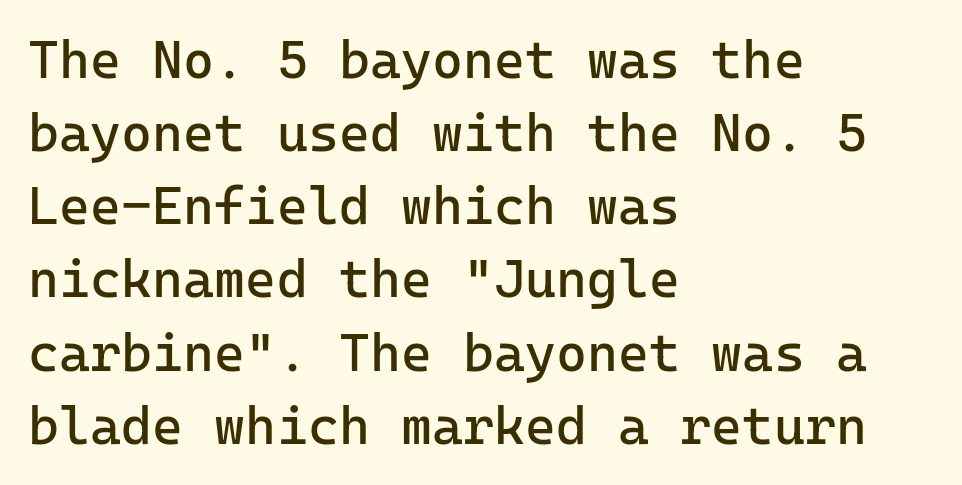
{"serif": "no", "italic": "no", "bold": "no", "weight": "regular", "width": "normal", "stroke_contrast": "low", "x_height": "medium", "underline": "no", "align": "left", "line_spacing": "normal", "line_spacing_ratio": 1.38, "letter_spacing": "normal", "letter_spacing_em": 0.0, "glyph_px": 53}
